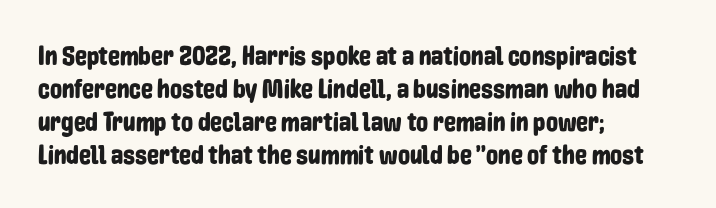
{"italic": "no", "underline": "no", "align": "left", "line_spacing_ratio": 1.22, "letter_spacing": "normal", "letter_spacing_em": 0.0, "glyph_px": 27}
